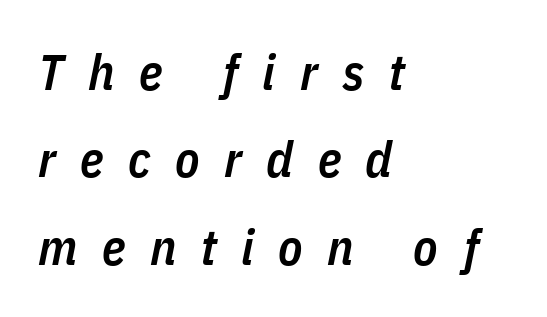
{"italic": "yes", "lean": "right", "slant_degrees": 11, "bold": "semi", "weight": "semibold", "width": "condensed", "stroke_contrast": "low", "x_height": "medium", "monospaced": "no", "underline": "no", "align": "left", "line_spacing_ratio": 1.75, "letter_spacing": "wide", "letter_spacing_em": 0.49, "glyph_px": 50}
